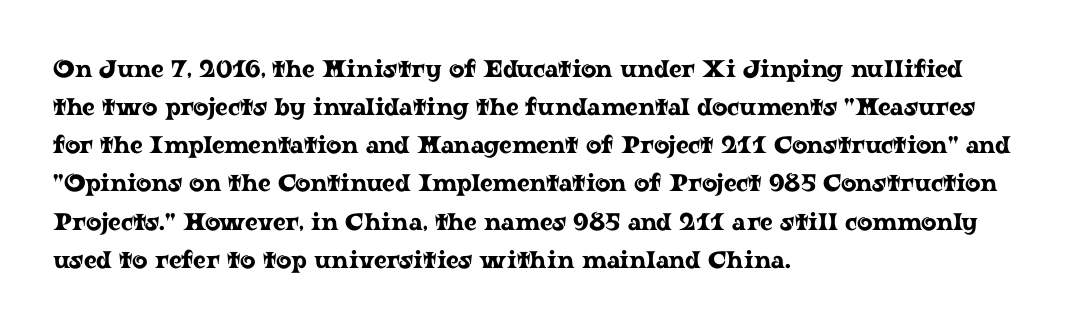
{"italic": "no", "underline": "no", "align": "left", "line_spacing": "normal", "line_spacing_ratio": 1.59, "letter_spacing": "normal", "letter_spacing_em": 0.0, "glyph_px": 24}
